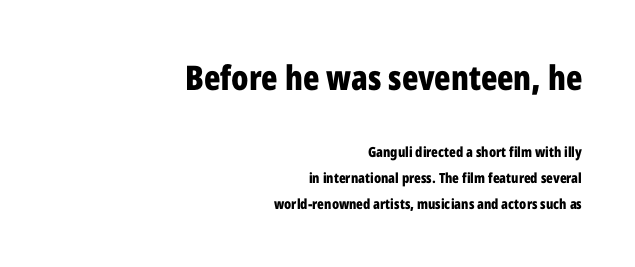
{"serif": "no", "italic": "no", "bold": "yes", "weight": "bold", "width": "condensed", "stroke_contrast": "low", "x_height": "medium", "monospaced": "no", "underline": "no", "align": "right", "line_spacing_ratio": 1.83, "letter_spacing": "normal", "letter_spacing_em": 0.0, "larger_block": "first", "size_ratio": 2.43, "glyph_px": 34}
